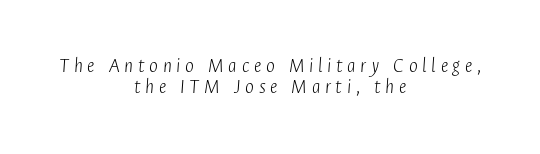
The image shows 21 px text type, italic (leaning right); set centered, tight line spacing (1.02x), unusually wide letter spacing (+0.22 em), not underlined.
